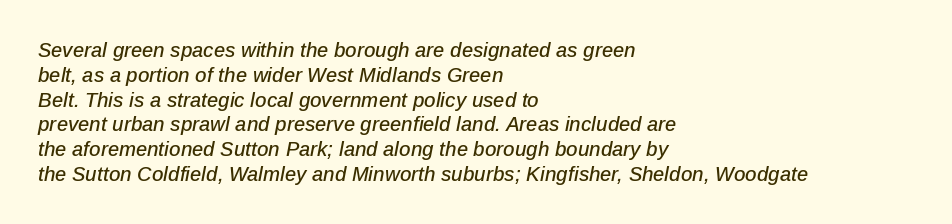
{"italic": "yes", "lean": "right", "slant_degrees": 12, "underline": "no", "align": "left", "line_spacing_ratio": 1.24, "letter_spacing": "normal", "letter_spacing_em": 0.0, "glyph_px": 20}
